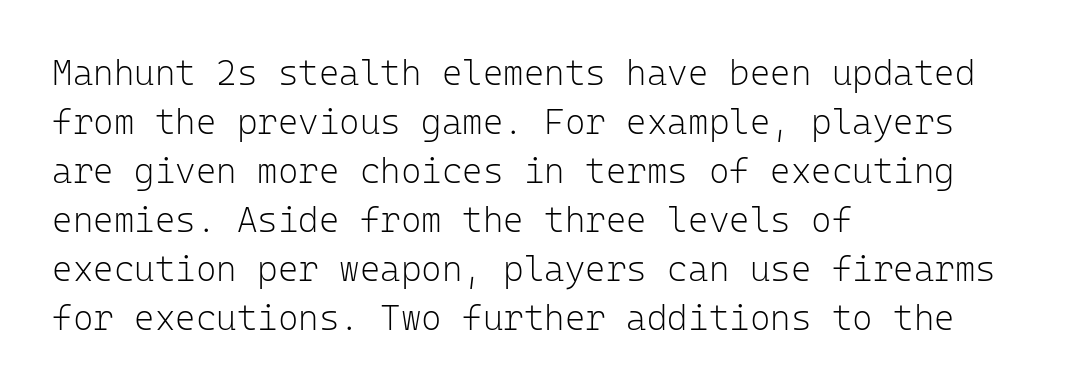
The image shows 35 px light sans-serif type, upright, monospaced; set left-aligned, normal line spacing (1.4x), normal letter spacing, not underlined; low stroke contrast and a medium x-height.
